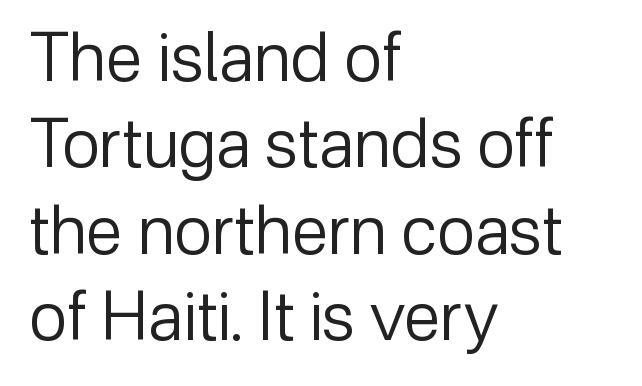
Regarding leading, the lines here are spaced in the standard way. Looks like regular typesetting: each glyph gets only the width it needs. I'd call this a sans setting — the letters go barefoot. The type sits square on the baseline with zero lean. In CSS terms this would be text-align: left.
